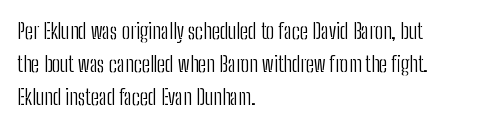
Q: Is the text bold? A: No.
Q: Is the text italic (slanted)? A: No, it is upright.
Q: Is the text underlined? A: No.
Q: How is the paragraph aligned? A: Left-aligned.
Q: Is the spacing between letters normal or unusually wide? A: Normal.
Q: Is the spacing between lines tight, normal or loose? A: Normal.
